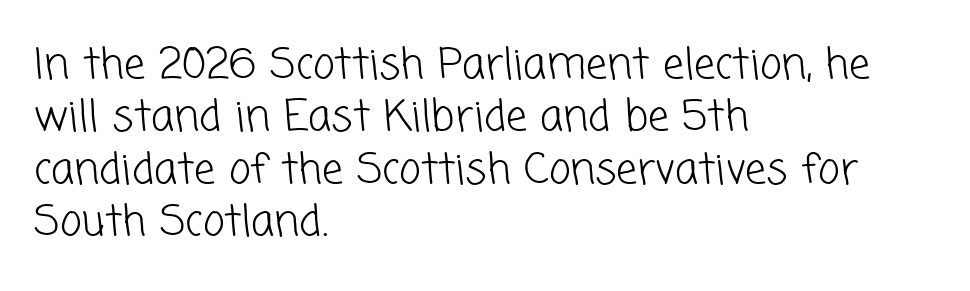
Q: Is the text bold? A: No.
Q: Is the typeface a serif or a sans-serif typeface? A: Sans-serif.
Q: Is the text underlined? A: No.
Q: How is the paragraph aligned? A: Left-aligned.
Q: Is the spacing between letters normal or unusually wide? A: Normal.
Q: Is the spacing between lines tight, normal or loose? A: Normal.
Q: Width (condensed, normal, or wide)? A: Normal.
Q: Stroke contrast? A: Low.
Q: x-height? A: Medium.
Q: Monospaced? A: No.
